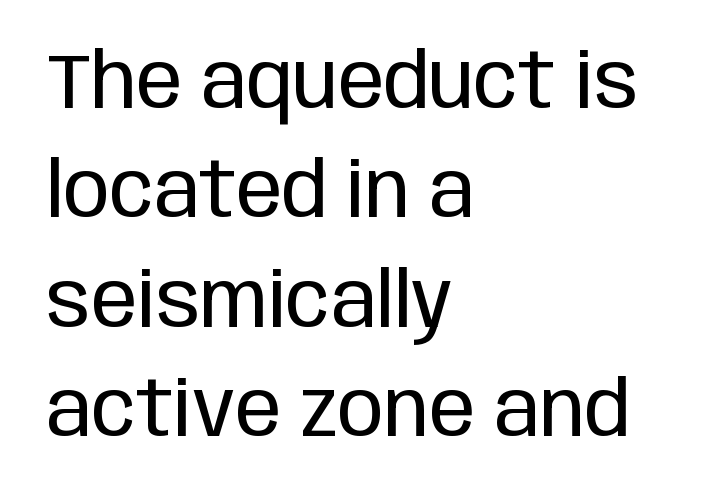
The image shows 77 px regular-weight, condensed sans-serif type, upright; set left-aligned, normal line spacing (1.42x), normal letter spacing, not underlined; low stroke contrast and a large x-height.
